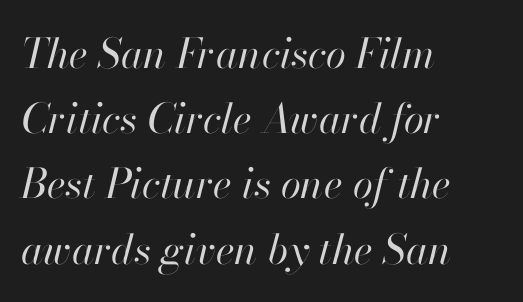
The rag falls on the right side of this text block. Rule under the text: the space is simply empty. Short note: letters normally spaced. Italic: yes, the glyphs are oblique. Summary of vertical rhythm: regular, with standard interline spacing.
